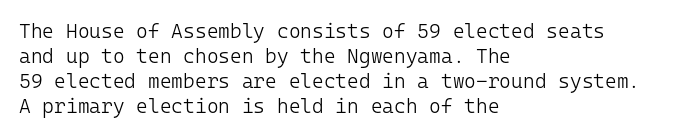
Q: Is the text bold? A: No.
Q: Is the text italic (slanted)? A: No, it is upright.
Q: Is the text underlined? A: No.
Q: How is the paragraph aligned? A: Left-aligned.
Q: Is the spacing between letters normal or unusually wide? A: Normal.
Q: Is the spacing between lines tight, normal or loose? A: Normal.
